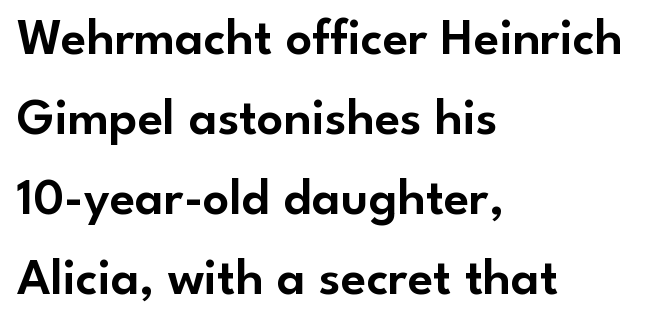
This rendering leaves character spacing at its baseline value. This sample keeps an unexceptional amount of space between lines. Check the space under the baseline: it is left empty. The font family rendered here belongs to the sans-serif group. Character widths vary here, with narrow letters taking less room than wide ones.
